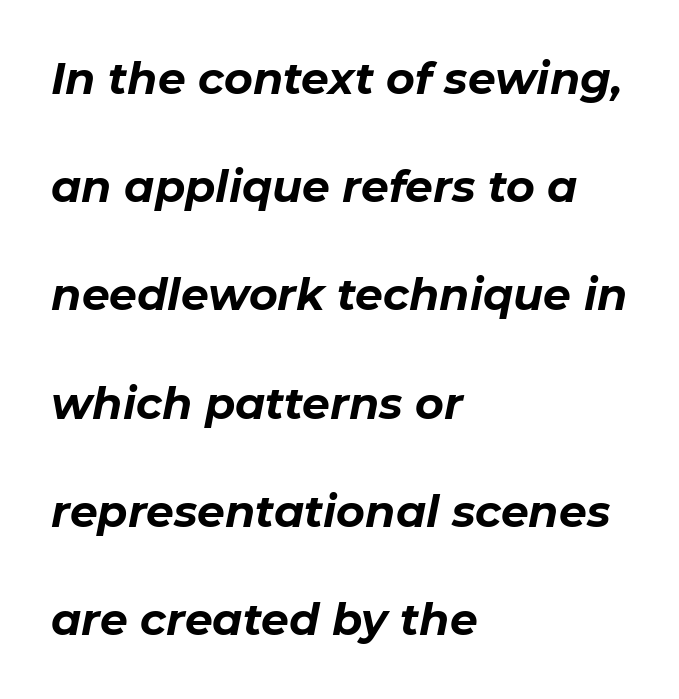
What weight is shown? A full bold with thick strokes. Each letter keeps its own natural width here, so spacing adapts to shape. The tracking reads as untouched default to a designer's eye. Line beginnings align vertically; line endings do not. Line spacing here is loose.
